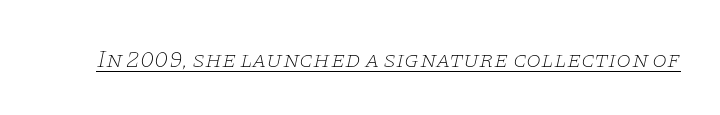
The image shows 24 px text type, italic (leaning right); set normal letter spacing, underlined.
